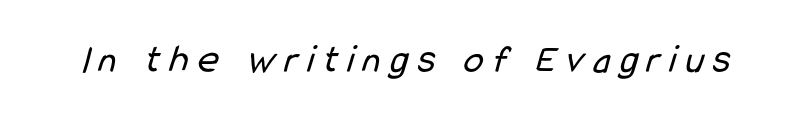
Q: Is the text bold? A: No.
Q: Is the typeface a serif or a sans-serif typeface? A: Sans-serif.
Q: Is the text underlined? A: No.
Q: Is the spacing between letters normal or unusually wide? A: Unusually wide.
Q: Width (condensed, normal, or wide)? A: Condensed.
Q: Stroke contrast? A: Low.
Q: x-height? A: Medium.
Q: Monospaced? A: No.
